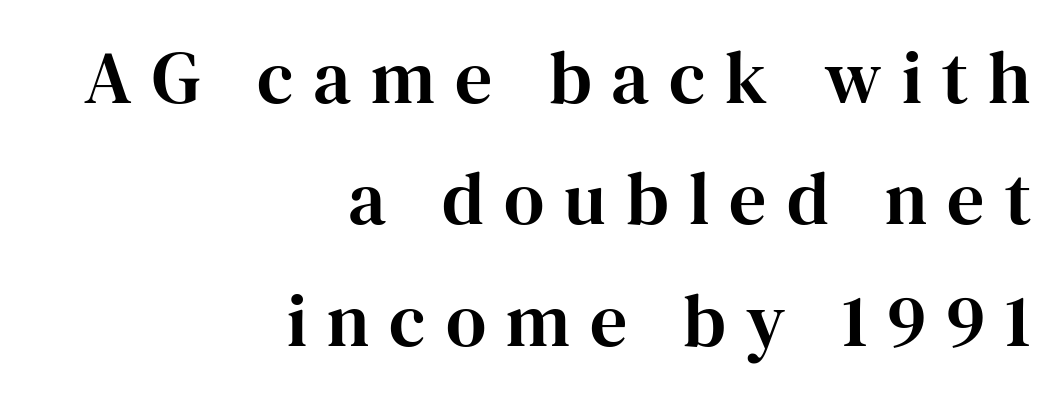
This sample has the flowing, uneven cadence of proportional lettering. It's the straight-up-and-down kind of type. Classification — serif. Visually the block forms a straight wall on the right and a jagged coastline on the left.
